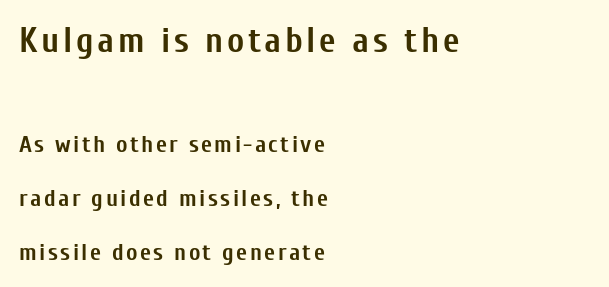
Q: Is the text bold? A: Yes.
Q: Is the text italic (slanted)? A: No, it is upright.
Q: Is the typeface a serif or a sans-serif typeface? A: Sans-serif.
Q: Is the text underlined? A: No.
Q: How is the paragraph aligned? A: Left-aligned.
Q: Is the spacing between lines tight, normal or loose? A: Loose.
Q: Which block of text is set in a larger size, the first (top) or the second (bottom)? A: The first (top) one.
Q: Width (condensed, normal, or wide)? A: Condensed.
Q: Stroke contrast? A: Low.
Q: x-height? A: Medium.
Q: Monospaced? A: No.
